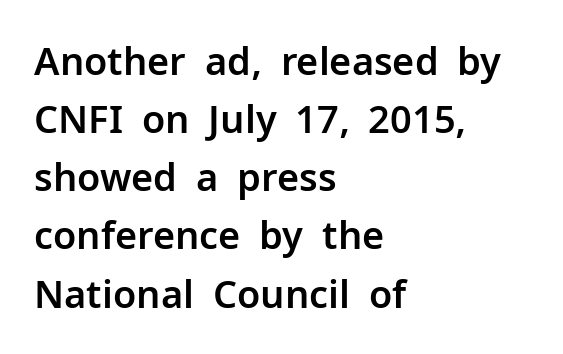
The image shows 38 px sans-serif type, upright; set left-aligned, normal line spacing (1.53x), normal letter spacing, not underlined; low stroke contrast and a medium x-height.
